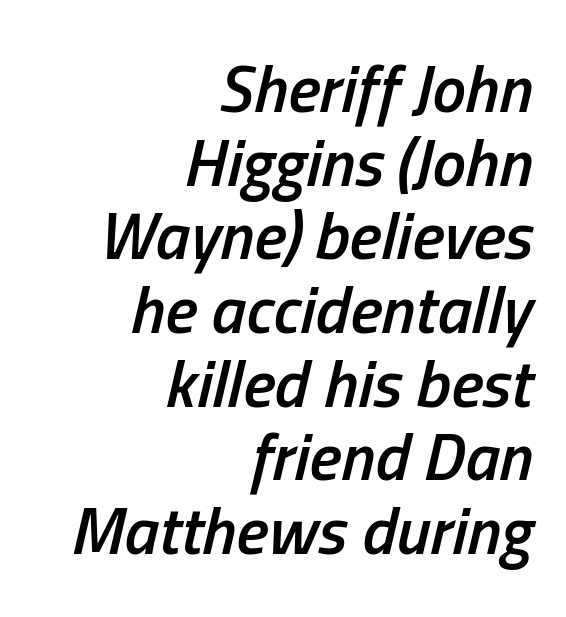
Q: Is the text bold? A: Semi-bold.
Q: Is the text italic (slanted)? A: Yes, it leans right by about 13 degrees.
Q: Is the text underlined? A: No.
Q: How is the paragraph aligned? A: Right-aligned.
Q: Is the spacing between letters normal or unusually wide? A: Normal.
Q: Is the spacing between lines tight, normal or loose? A: Tight.
Q: Width (condensed, normal, or wide)? A: Condensed.
Q: Stroke contrast? A: Low.
Q: x-height? A: Medium.
Q: Monospaced? A: No.
